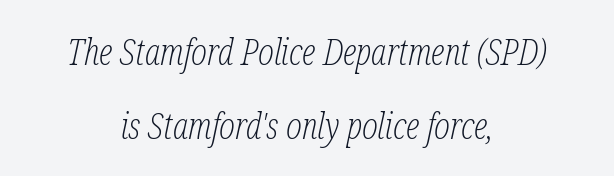
The image shows 37 px light, condensed serif type, italic (leaning right); set centered, loose line spacing (2.01x), normal letter spacing, not underlined; low stroke contrast and a medium x-height.
